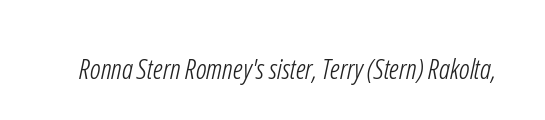
Summary of weight: not heavy and not bold. Check the space under the baseline: it is left empty. The rendering shows plain stroke endings on the letterforms — a sans-serif design. The line texture is even and compact thanks to regular tracking. This sample has the flowing, uneven cadence of proportional lettering.
